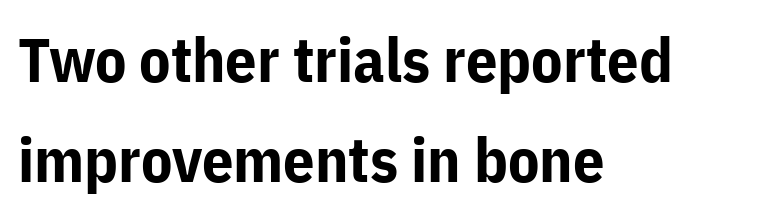
The image shows 62 px bold sans-serif type, upright; set left-aligned, normal line spacing (1.61x), normal letter spacing, not underlined; low stroke contrast and a medium x-height.
